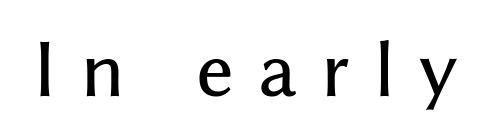
Italic: no, the glyphs are upright roman. The letterforms stand isolated, each surrounded by extra space. The characters display no serif detailing; their extremities are plain. Do the characters align in a grid? No, the font is proportional. The zone under the glyphs is completely vacant.
